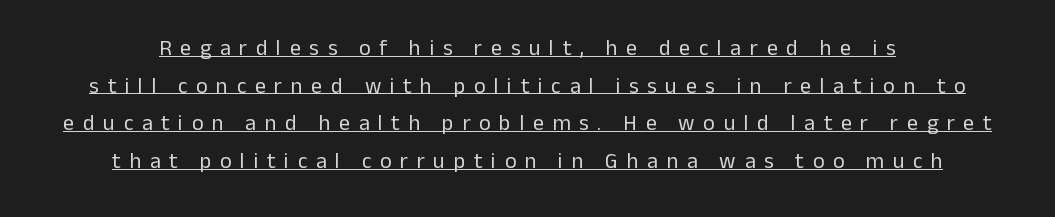
Q: Is the text bold? A: No.
Q: Is the text italic (slanted)? A: No, it is upright.
Q: Is the text underlined? A: Yes.
Q: How is the paragraph aligned? A: Centered.
Q: Is the spacing between letters normal or unusually wide? A: Unusually wide.
